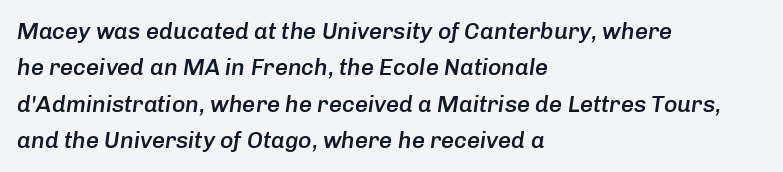
Q: Is the text bold? A: Semi-bold.
Q: Is the text italic (slanted)? A: Yes, it leans right by about 8 degrees.
Q: Is the text underlined? A: No.
Q: How is the paragraph aligned? A: Left-aligned.
Q: Is the spacing between letters normal or unusually wide? A: Normal.
Q: Is the spacing between lines tight, normal or loose? A: Normal.
